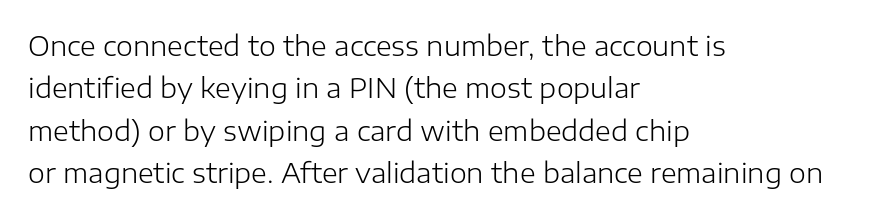
Q: Is the text bold? A: No.
Q: Is the text italic (slanted)? A: No, it is upright.
Q: Is the text underlined? A: No.
Q: How is the paragraph aligned? A: Left-aligned.
Q: Is the spacing between letters normal or unusually wide? A: Normal.
Q: Is the spacing between lines tight, normal or loose? A: Normal.
